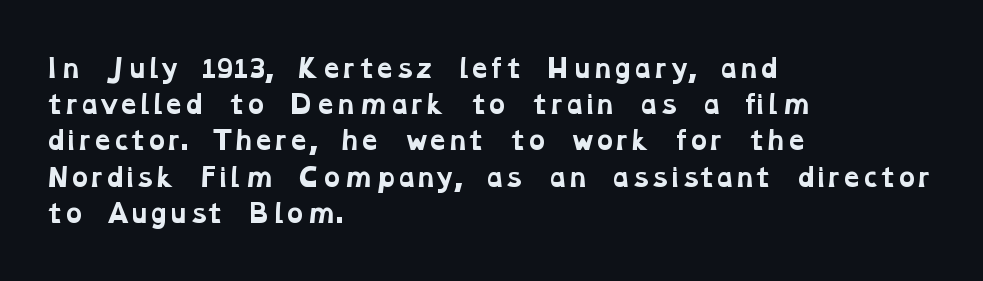
The image shows 25 px bold type; set left-aligned, normal line spacing (1.45x), normal letter spacing, not underlined.
